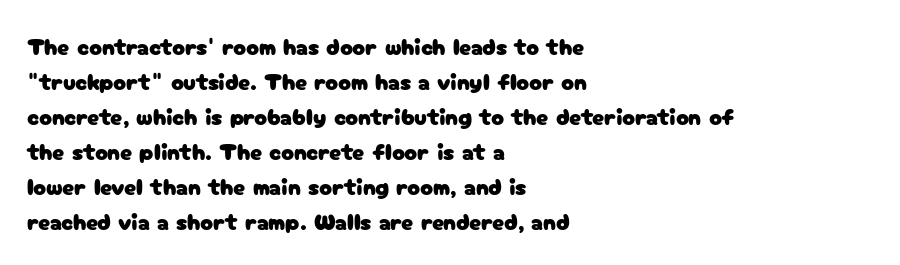
The image shows 24 px text type, upright; set left-aligned, normal line spacing (1.46x), normal letter spacing, not underlined.
